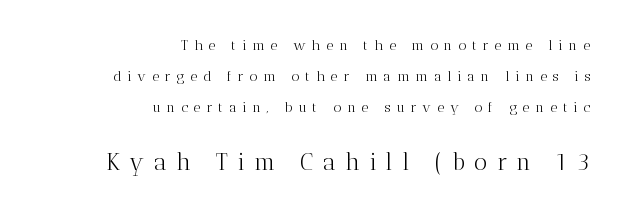
{"italic": "no", "bold": "no", "underline": "no", "align": "right", "line_spacing": "loose", "line_spacing_ratio": 2.22, "letter_spacing": "wide", "letter_spacing_em": 0.41, "larger_block": "second", "size_ratio": 1.64, "glyph_px": 23}
